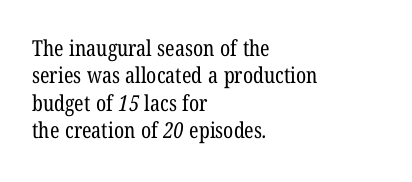
Students, note that the glyphs here touch the page at normal intervals. Honestly, the row spacing looks completely unremarkable. On a weight scale, this lands at 450 or below. Glance below the letters and you will spot only blank space.
